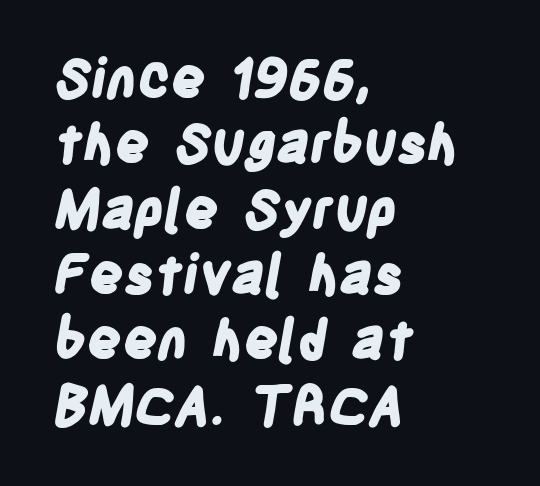
{"serif": "no", "bold": "yes", "weight": "bold", "width": "condensed", "stroke_contrast": "low", "x_height": "large", "monospaced": "no", "underline": "no", "align": "left", "line_spacing_ratio": 1.21, "letter_spacing": "normal", "letter_spacing_em": 0.0, "glyph_px": 54}
